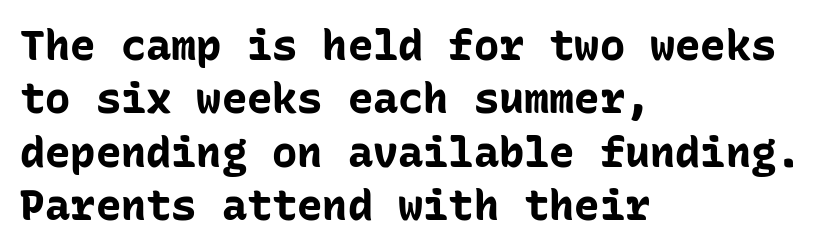
Q: Is the text bold? A: Yes.
Q: Is the text italic (slanted)? A: No, it is upright.
Q: Is the typeface a serif or a sans-serif typeface? A: Sans-serif.
Q: Is the text underlined? A: No.
Q: How is the paragraph aligned? A: Left-aligned.
Q: Is the spacing between letters normal or unusually wide? A: Normal.
Q: Is the spacing between lines tight, normal or loose? A: Normal.
Q: Width (condensed, normal, or wide)? A: Normal.
Q: Stroke contrast? A: Low.
Q: x-height? A: Medium.
Q: Monospaced? A: Yes.
